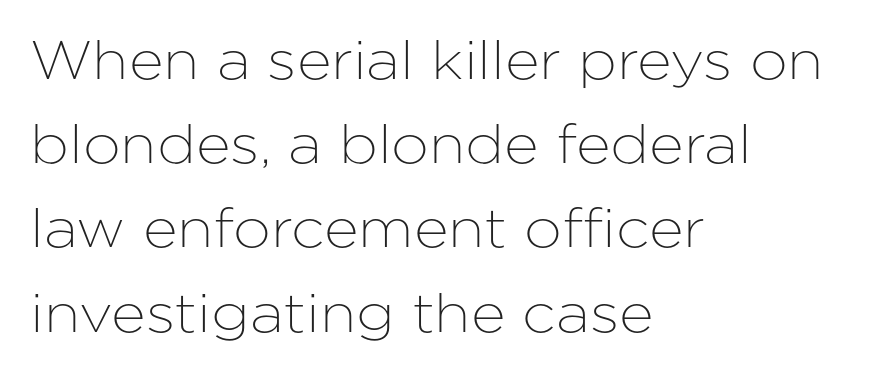
The image shows 54 px sans-serif type, upright; set left-aligned, normal line spacing (1.56x), normal letter spacing, not underlined; low stroke contrast and a medium x-height.
